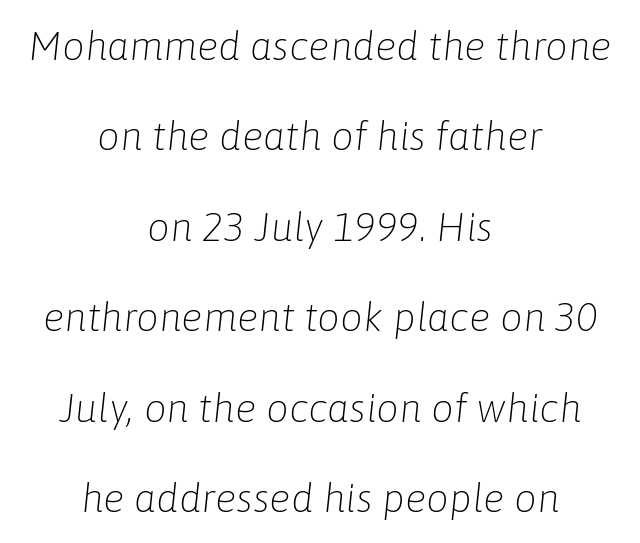
{"italic": "yes", "lean": "right", "slant_degrees": 6, "bold": "no", "weight": "light", "width": "normal", "stroke_contrast": "low", "x_height": "medium", "monospaced": "no", "underline": "no", "align": "center", "line_spacing": "loose", "line_spacing_ratio": 2.26, "letter_spacing": "normal", "letter_spacing_em": 0.0, "glyph_px": 40}
